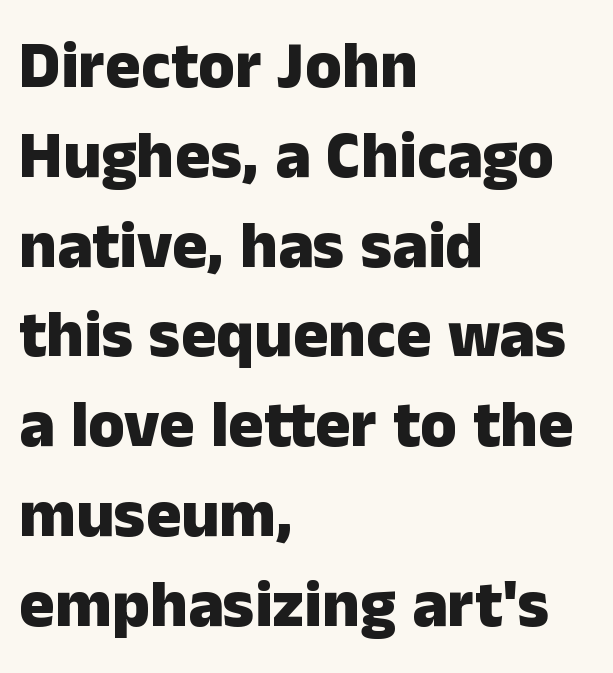
Q: Is the text bold? A: Yes.
Q: Is the text italic (slanted)? A: No, it is upright.
Q: Is the typeface a serif or a sans-serif typeface? A: Sans-serif.
Q: Is the text underlined? A: No.
Q: How is the paragraph aligned? A: Left-aligned.
Q: Is the spacing between letters normal or unusually wide? A: Normal.
Q: Is the spacing between lines tight, normal or loose? A: Normal.
Q: Width (condensed, normal, or wide)? A: Normal.
Q: Stroke contrast? A: Low.
Q: x-height? A: Medium.
Q: Monospaced? A: No.
